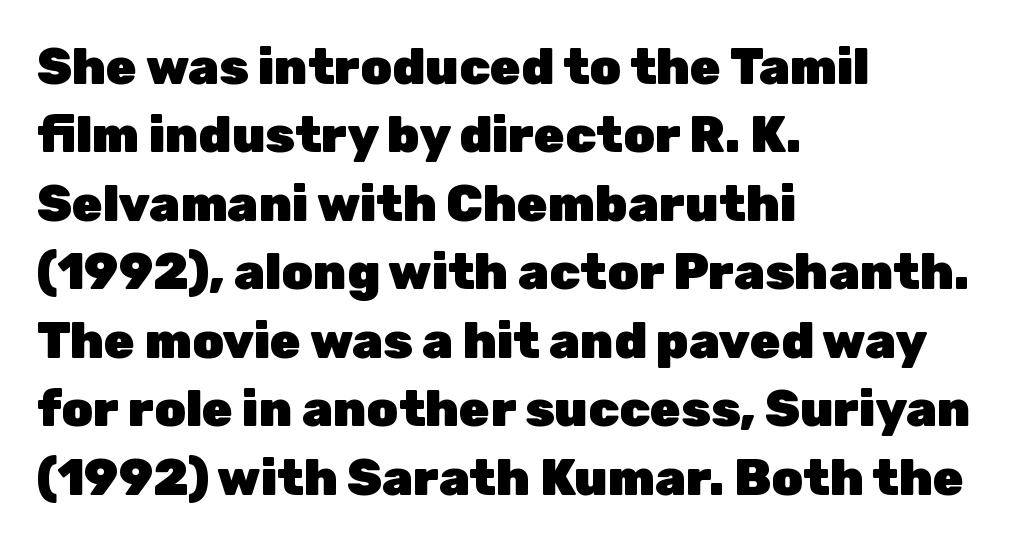
The compositor pushed each line to the left boundary. Spacing verdict: proportional, widths tailored to each character. There is no visible air inserted between adjacent glyphs. Ordinary non-slanted type is in use. What kind of face is this? One without serifs — a sans. The typesetting leans heavy: a genuine bold.
